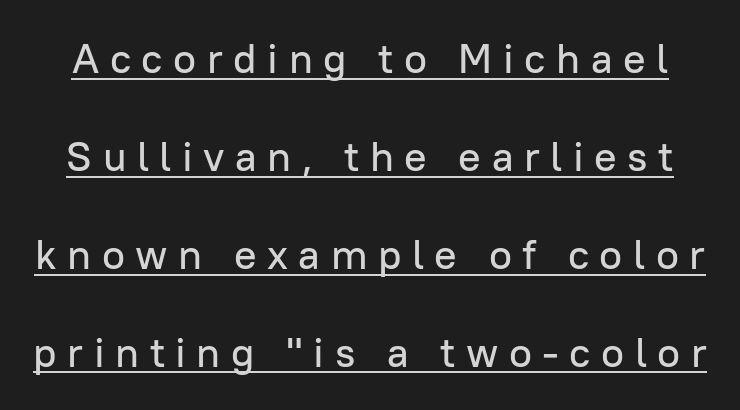
Q: Is the text italic (slanted)? A: No, it is upright.
Q: Is the typeface a serif or a sans-serif typeface? A: Sans-serif.
Q: Is the text underlined? A: Yes.
Q: Is the spacing between letters normal or unusually wide? A: Unusually wide.
Q: Is the spacing between lines tight, normal or loose? A: Loose.
Q: Width (condensed, normal, or wide)? A: Normal.
Q: Stroke contrast? A: Low.
Q: x-height? A: Medium.
Q: Monospaced? A: No.
